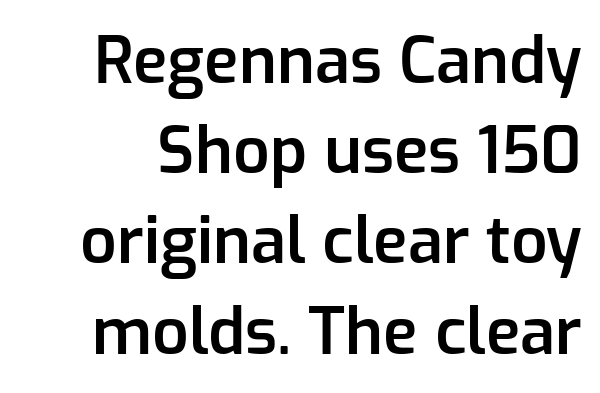
Notice the strokes are somewhat thickened but not fully heavy: this is a semibold. Line spacing here is normal. The space beneath each line is pristine and unruled. Is this a fixed-width face? No — the glyphs have proportional, varying widths.
